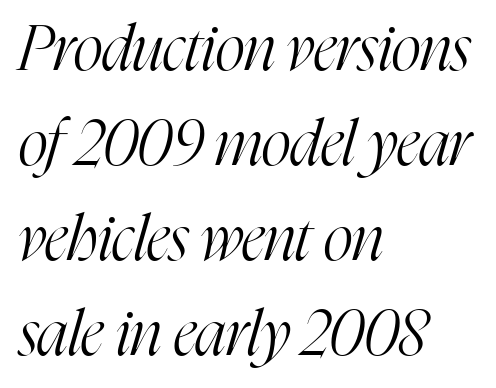
Notice how the passage keeps a crisp vertical edge on the left only. Any mark beneath the type? The region is blank. Does extra space separate the letters? No, they use regular spacing. Stems here are at most as thick as an everyday book face.
